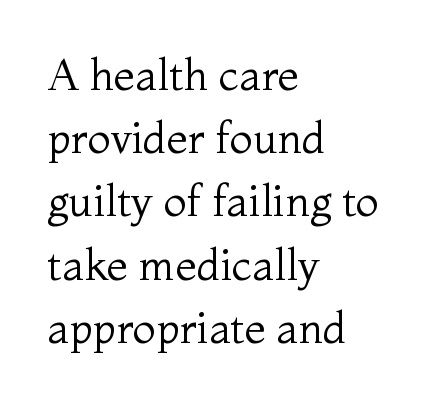
Q: Is the text bold? A: No.
Q: Is the text italic (slanted)? A: No, it is upright.
Q: Is the typeface a serif or a sans-serif typeface? A: Serif.
Q: Is the text underlined? A: No.
Q: How is the paragraph aligned? A: Left-aligned.
Q: Is the spacing between letters normal or unusually wide? A: Normal.
Q: Is the spacing between lines tight, normal or loose? A: Normal.
Q: Width (condensed, normal, or wide)? A: Normal.
Q: Stroke contrast? A: Medium.
Q: x-height? A: Medium.
Q: Monospaced? A: No.
